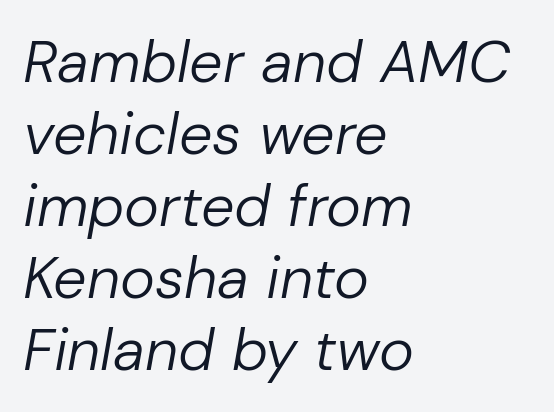
Look at the tracking — it's just the regular setting, nothing added. Does the lettering tilt? It does — this is italic. Is this a heavy cut? Hardly; it is regular or lighter. The setting favours the left margin, as ordinary paragraphs usually do. Note the varied advance widths — an 'i' is clearly narrower than an 'm'.
